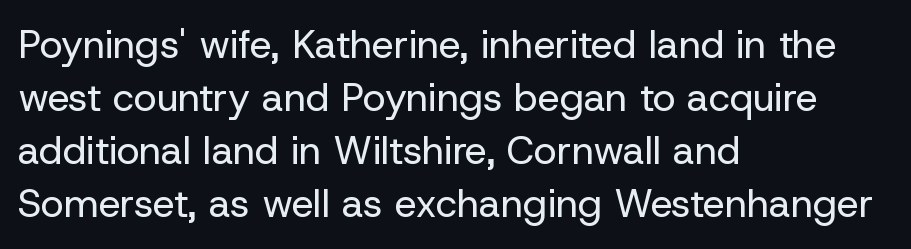
Q: Is the text bold? A: No.
Q: Is the text italic (slanted)? A: No, it is upright.
Q: Is the typeface a serif or a sans-serif typeface? A: Sans-serif.
Q: Is the text underlined? A: No.
Q: How is the paragraph aligned? A: Left-aligned.
Q: Is the spacing between letters normal or unusually wide? A: Normal.
Q: Is the spacing between lines tight, normal or loose? A: Normal.
Q: Width (condensed, normal, or wide)? A: Normal.
Q: Stroke contrast? A: Low.
Q: x-height? A: Medium.
Q: Monospaced? A: No.
